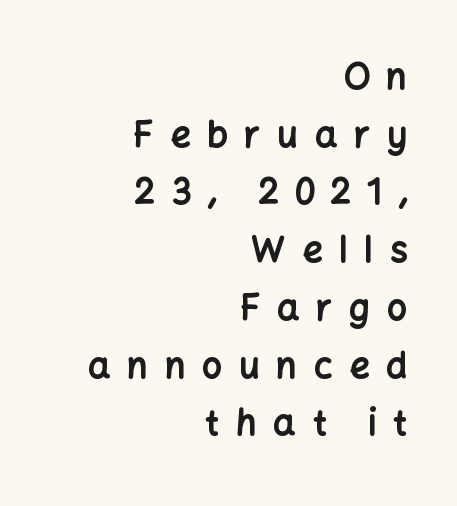
A clean baseline with only descenders dipping below it. Nope, not italic — everything's standing straight. The space between consecutive lines is moderate. Is the letter spacing exaggerated? Yes — the characters are pushed far apart. The text block is weighted toward the right margin, trailing off unevenly leftward. The letters carry no serifs — their stems end cleanly without finishing strokes.
